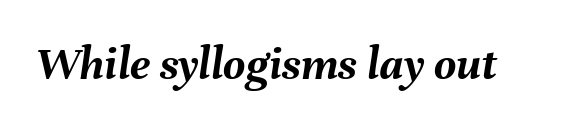
Q: Is the text bold? A: Yes.
Q: Is the text italic (slanted)? A: Yes, it leans right by about 8 degrees.
Q: Is the text underlined? A: No.
Q: Is the spacing between letters normal or unusually wide? A: Normal.
Q: Width (condensed, normal, or wide)? A: Normal.
Q: Stroke contrast? A: Medium.
Q: x-height? A: Medium.
Q: Monospaced? A: No.
